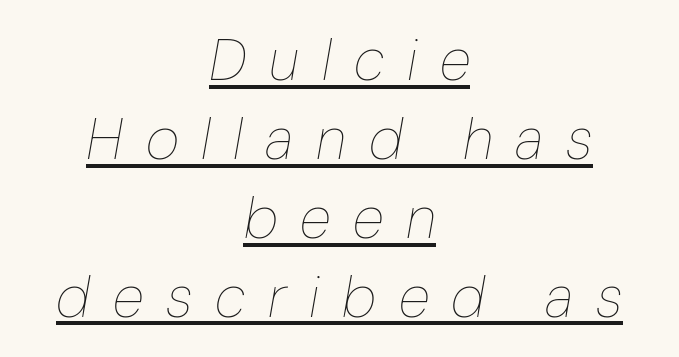
Q: Is the text bold? A: No.
Q: Is the text italic (slanted)? A: Yes, it leans right by about 10 degrees.
Q: Is the text underlined? A: Yes.
Q: How is the paragraph aligned? A: Centered.
Q: Is the spacing between letters normal or unusually wide? A: Unusually wide.
Q: Is the spacing between lines tight, normal or loose? A: Normal.
Q: Width (condensed, normal, or wide)? A: Condensed.
Q: Stroke contrast? A: Low.
Q: x-height? A: Medium.
Q: Monospaced? A: No.
